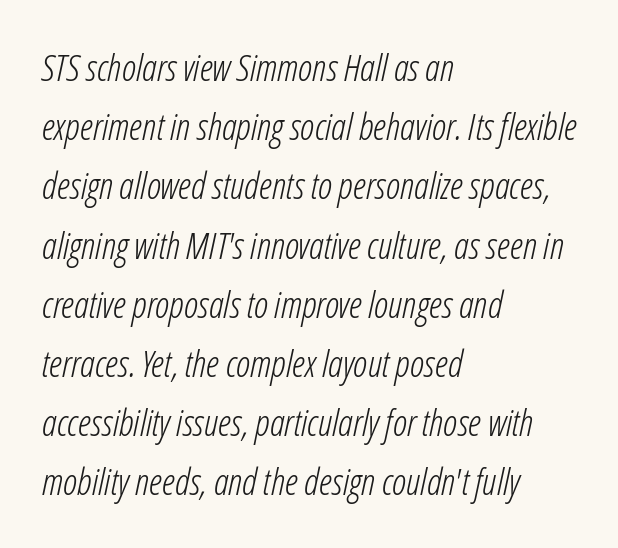
The leading is moderate, giving the passage an even texture. The text block is weighted toward the left margin, trailing off unevenly rightward. Bare-footed words on every line. Counters stay open thanks to moderate or lighter strokes. This sample uses an oblique cut, with every glyph tilted off the vertical.
